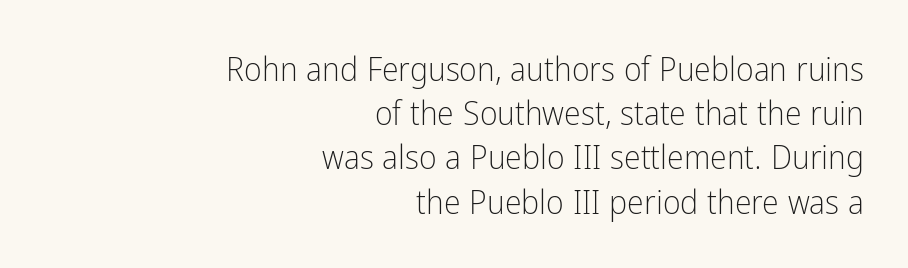
The image shows 34 px light, condensed sans-serif type, upright; set right-aligned, normal line spacing (1.3x), normal letter spacing, not underlined; low stroke contrast and a medium x-height.
